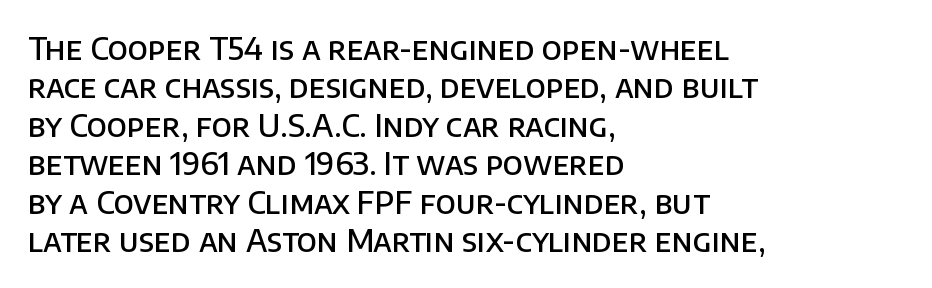
{"serif": "no", "italic": "no", "bold": "semi", "weight": "semibold", "width": "normal", "stroke_contrast": "low", "x_height": "large", "monospaced": "no", "underline": "no", "align": "left", "line_spacing_ratio": 1.24, "letter_spacing": "normal", "letter_spacing_em": 0.0, "glyph_px": 31}
